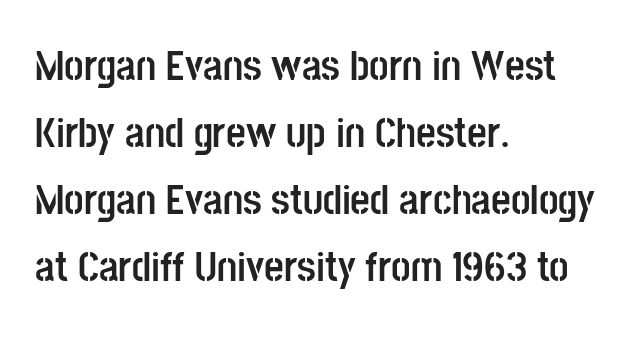
Q: Is the text bold? A: Yes.
Q: Is the text italic (slanted)? A: No, it is upright.
Q: Is the typeface a serif or a sans-serif typeface? A: Sans-serif.
Q: Is the text underlined? A: No.
Q: How is the paragraph aligned? A: Left-aligned.
Q: Is the spacing between letters normal or unusually wide? A: Normal.
Q: Is the spacing between lines tight, normal or loose? A: Normal.
Q: Width (condensed, normal, or wide)? A: Condensed.
Q: Stroke contrast? A: Low.
Q: x-height? A: Large.
Q: Monospaced? A: No.
